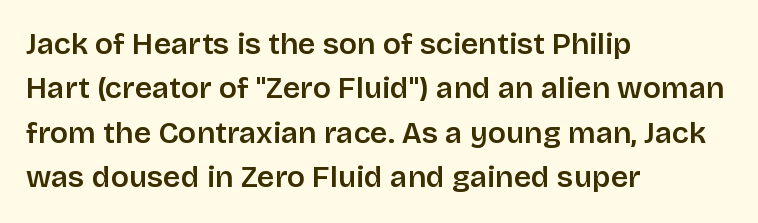
The image shows 30 px semibold sans-serif type, upright; set left-aligned, normal line spacing (1.48x), normal letter spacing, not underlined; low stroke contrast and a large x-height.
